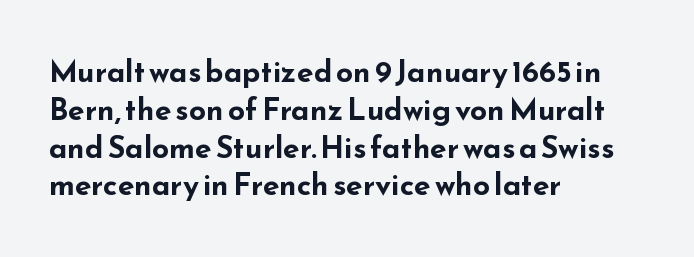
These words are printed bold, with thick strokes throughout. Caption: standard tracking, unaltered. Just letters on the line, the space beneath them empty. The rendering anchors every line to the left-hand side. Notice how descenders clear the ascenders below comfortably — that's standard leading. Characters remain perfectly vertical along every line.
